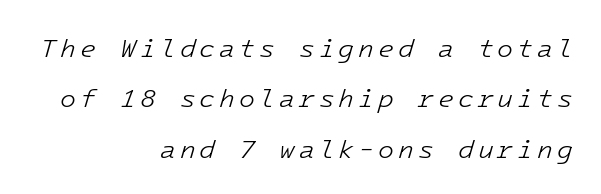
Q: Is the text bold? A: No.
Q: Is the text italic (slanted)? A: Yes, it leans right by about 16 degrees.
Q: Is the text underlined? A: No.
Q: How is the paragraph aligned? A: Right-aligned.
Q: Is the spacing between lines tight, normal or loose? A: Loose.
